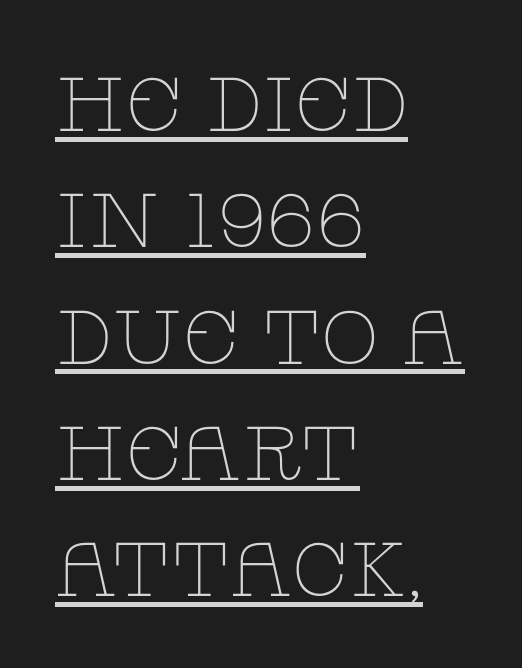
In terms of leading, this rendering sits right in the middle. The weight tops out at a normal text grade. Does the lettering tilt? It doesn't — this is upright. The glyphs in this specimen are seriffed.
